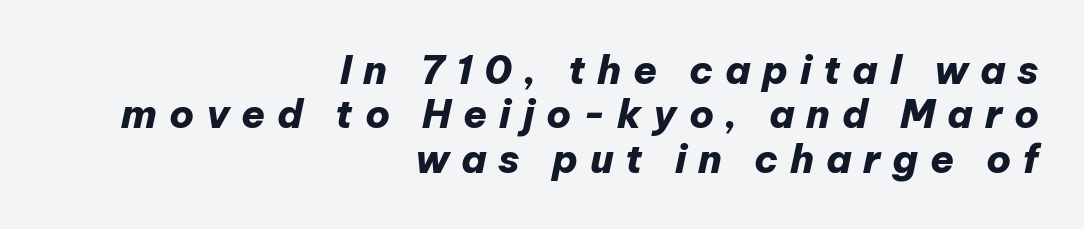
Q: Is the text bold? A: Yes.
Q: Is the text italic (slanted)? A: Yes, it leans right by about 12 degrees.
Q: Is the text underlined? A: No.
Q: How is the paragraph aligned? A: Right-aligned.
Q: Is the spacing between letters normal or unusually wide? A: Unusually wide.
Q: Is the spacing between lines tight, normal or loose? A: Tight.
Q: Width (condensed, normal, or wide)? A: Normal.
Q: Stroke contrast? A: Low.
Q: x-height? A: Medium.
Q: Monospaced? A: No.
